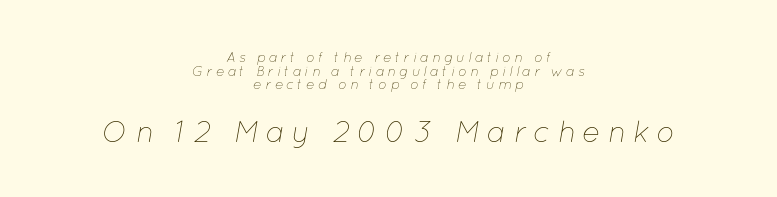
{"italic": "yes", "lean": "right", "slant_degrees": 12, "bold": "no", "weight": "thin", "width": "normal", "stroke_contrast": "low", "x_height": "medium", "monospaced": "no", "underline": "no", "align": "center", "line_spacing": "tight", "line_spacing_ratio": 0.97, "letter_spacing": "wide", "letter_spacing_em": 0.23, "larger_block": "second", "size_ratio": 2.14, "glyph_px": 30}
